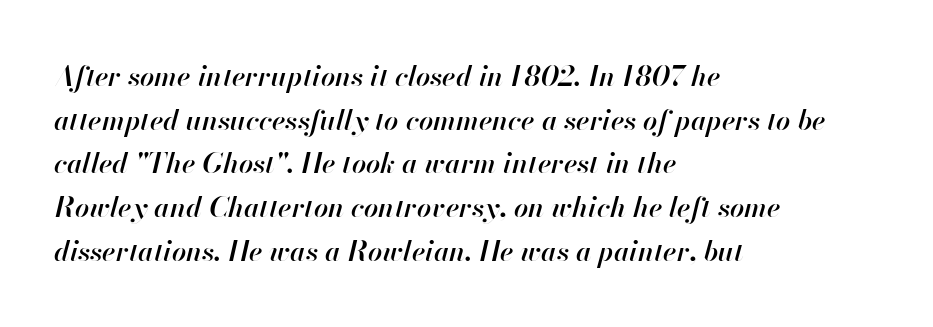
The image shows 28 px semibold type, italic (leaning right); set left-aligned, normal line spacing (1.56x), normal letter spacing, not underlined; high stroke contrast and a small x-height.
